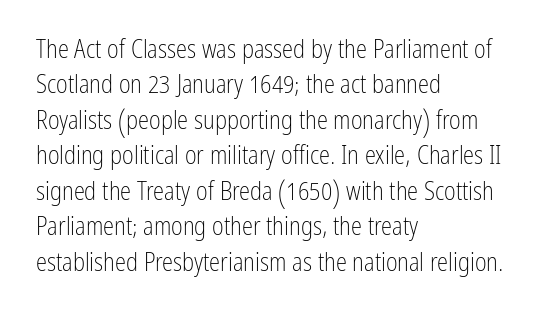
{"italic": "no", "bold": "no", "underline": "no", "align": "left", "line_spacing": "normal", "line_spacing_ratio": 1.42, "letter_spacing": "normal", "letter_spacing_em": 0.0, "glyph_px": 25}
